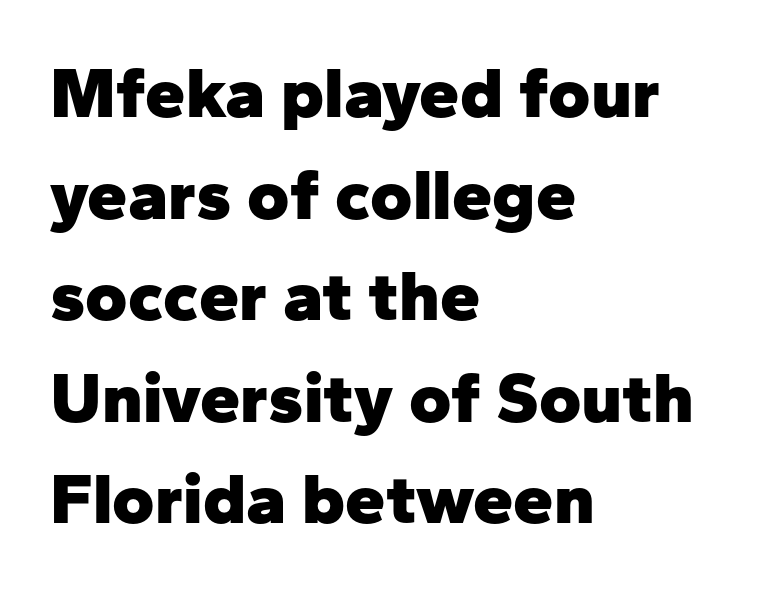
Q: Is the text bold? A: Yes.
Q: Is the text italic (slanted)? A: No, it is upright.
Q: Is the typeface a serif or a sans-serif typeface? A: Sans-serif.
Q: Is the text underlined? A: No.
Q: How is the paragraph aligned? A: Left-aligned.
Q: Is the spacing between letters normal or unusually wide? A: Normal.
Q: Is the spacing between lines tight, normal or loose? A: Normal.
Q: Width (condensed, normal, or wide)? A: Normal.
Q: Stroke contrast? A: Low.
Q: x-height? A: Medium.
Q: Monospaced? A: No.
